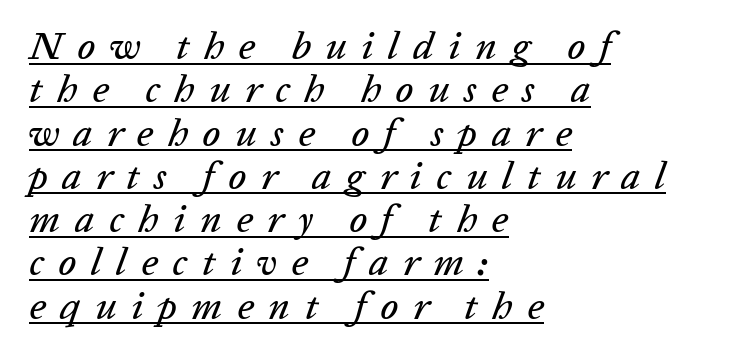
Q: Is the text italic (slanted)? A: Yes, it leans right by about 20 degrees.
Q: Is the text underlined? A: Yes.
Q: How is the paragraph aligned? A: Left-aligned.
Q: Is the spacing between letters normal or unusually wide? A: Unusually wide.
Q: Is the spacing between lines tight, normal or loose? A: Tight.
Q: Width (condensed, normal, or wide)? A: Normal.
Q: Stroke contrast? A: Low.
Q: x-height? A: Medium.
Q: Monospaced? A: No.
